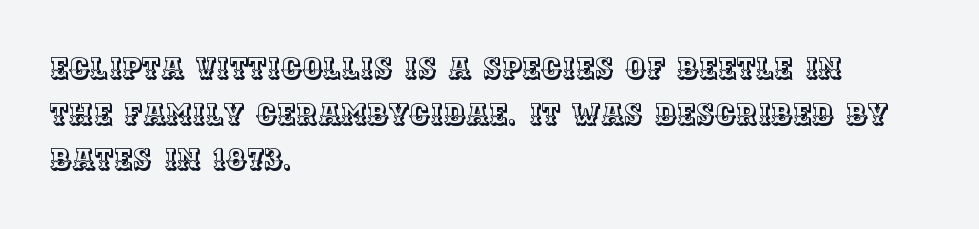
In terms of letterspacing, this is plain default setting. Looks like regular typesetting: each glyph gets only the width it needs. Compared with a centered layout, this one pins lines to the left instead. The block of text has a typical density, with ordinary space between rows.
